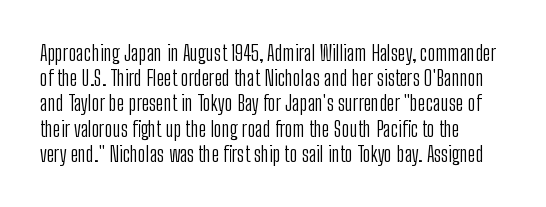
A bare baseline throughout the passage. The gaps between neighbouring characters are ordinary and unremarkable. Italic: no, the glyphs are upright roman. Weight: not bold — regular or lighter.
